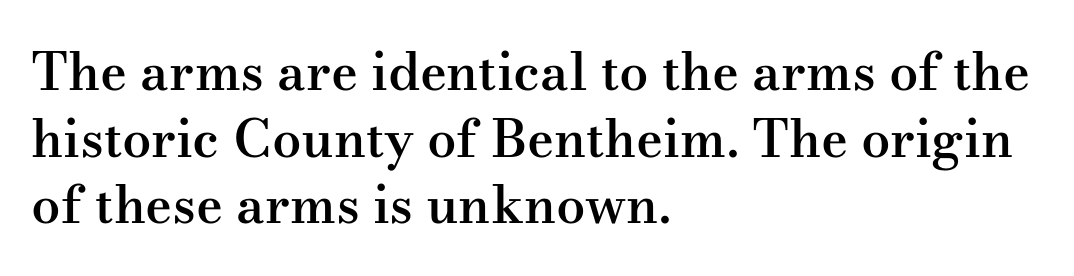
Q: Is the text bold? A: Semi-bold.
Q: Is the text italic (slanted)? A: No, it is upright.
Q: Is the typeface a serif or a sans-serif typeface? A: Serif.
Q: Is the text underlined? A: No.
Q: How is the paragraph aligned? A: Left-aligned.
Q: Is the spacing between letters normal or unusually wide? A: Normal.
Q: Is the spacing between lines tight, normal or loose? A: Normal.
Q: Width (condensed, normal, or wide)? A: Wide.
Q: Stroke contrast? A: Medium.
Q: x-height? A: Small.
Q: Monospaced? A: No.
